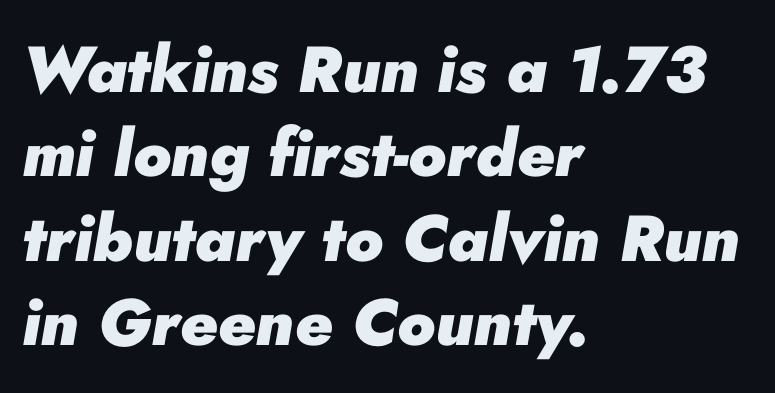
The letters are bold, with thick, heavy strokes. Each letter keeps its own natural width here, so spacing adapts to shape. Summary of vertical rhythm: regular, with standard interline spacing. Each word holds together tightly as a unit, with standard inter-letter gaps. Designer's note — italics engaged. In CSS terms this would be text-align: left.
